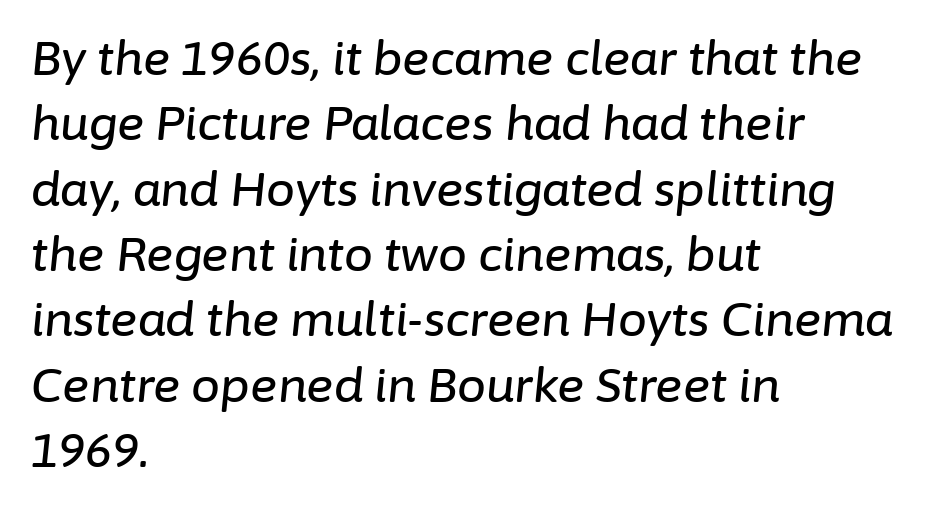
{"italic": "yes", "lean": "right", "slant_degrees": 6, "width": "normal", "stroke_contrast": "low", "x_height": "medium", "monospaced": "no", "underline": "no", "align": "left", "line_spacing": "normal", "line_spacing_ratio": 1.42, "letter_spacing": "normal", "letter_spacing_em": 0.0, "glyph_px": 46}
